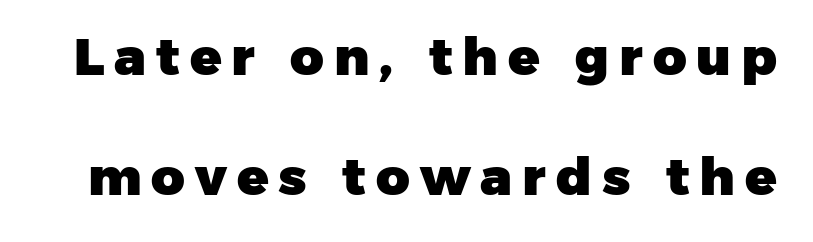
The image shows 52 px heavy sans-serif type; set loose line spacing (2.3x), not underlined; low stroke contrast and a medium x-height.
